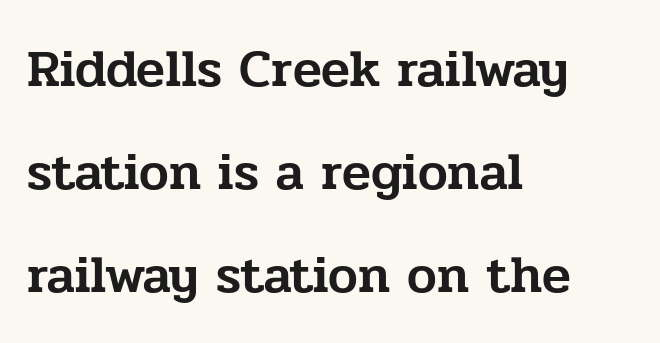
Q: Is the text italic (slanted)? A: No, it is upright.
Q: Is the typeface a serif or a sans-serif typeface? A: Serif.
Q: Is the text underlined? A: No.
Q: How is the paragraph aligned? A: Left-aligned.
Q: Is the spacing between letters normal or unusually wide? A: Normal.
Q: Is the spacing between lines tight, normal or loose? A: Loose.
Q: Width (condensed, normal, or wide)? A: Normal.
Q: Stroke contrast? A: Low.
Q: x-height? A: Medium.
Q: Monospaced? A: No.
